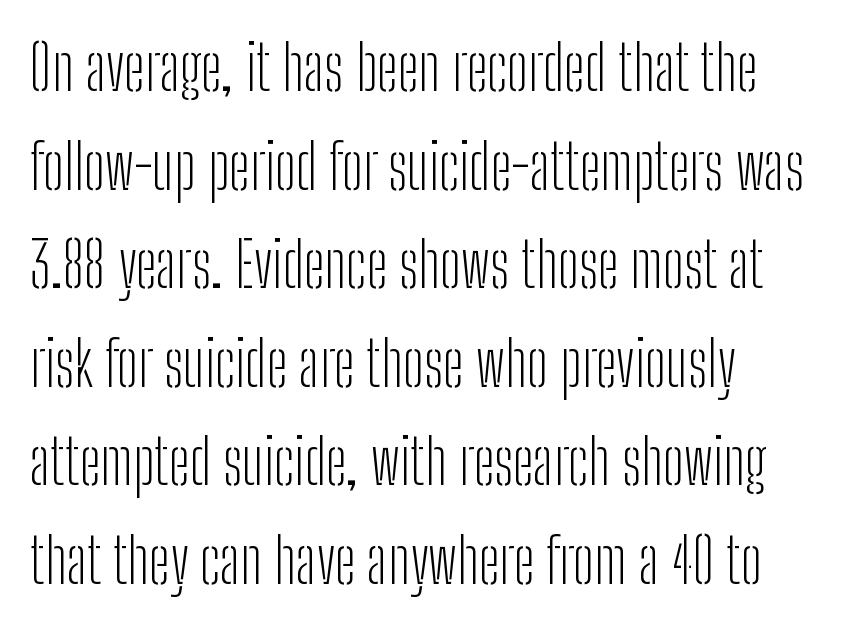
Q: Is the text bold? A: No.
Q: Is the text italic (slanted)? A: No, it is upright.
Q: Is the typeface a serif or a sans-serif typeface? A: Sans-serif.
Q: Is the text underlined? A: No.
Q: How is the paragraph aligned? A: Left-aligned.
Q: Is the spacing between letters normal or unusually wide? A: Normal.
Q: Is the spacing between lines tight, normal or loose? A: Normal.
Q: Width (condensed, normal, or wide)? A: Condensed.
Q: Stroke contrast? A: Low.
Q: x-height? A: Medium.
Q: Monospaced? A: No.
